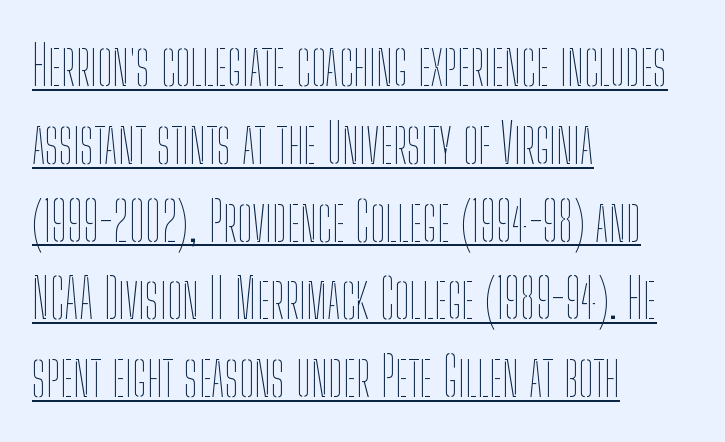
Q: Is the text bold? A: No.
Q: Is the text italic (slanted)? A: No, it is upright.
Q: Is the text underlined? A: Yes.
Q: How is the paragraph aligned? A: Left-aligned.
Q: Is the spacing between letters normal or unusually wide? A: Normal.
Q: Is the spacing between lines tight, normal or loose? A: Normal.
Q: Width (condensed, normal, or wide)? A: Condensed.
Q: Stroke contrast? A: Low.
Q: x-height? A: Medium.
Q: Monospaced? A: No.
